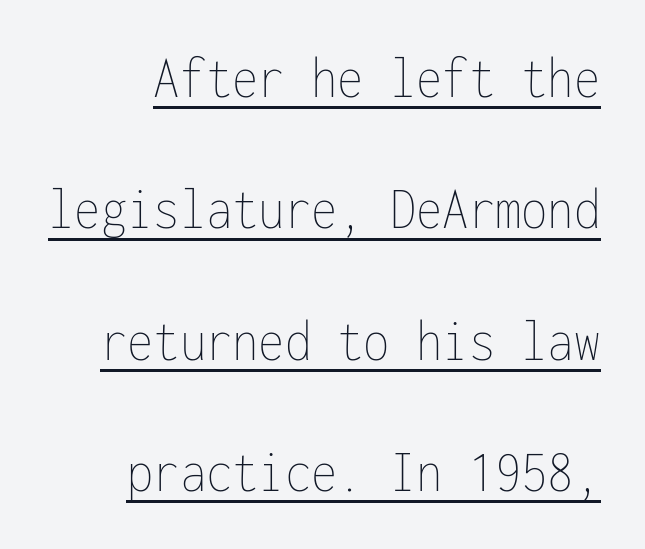
The image shows 60 px thin, condensed type, upright, monospaced; set loose line spacing (2.19x), normal letter spacing, underlined; low stroke contrast and a medium x-height.
